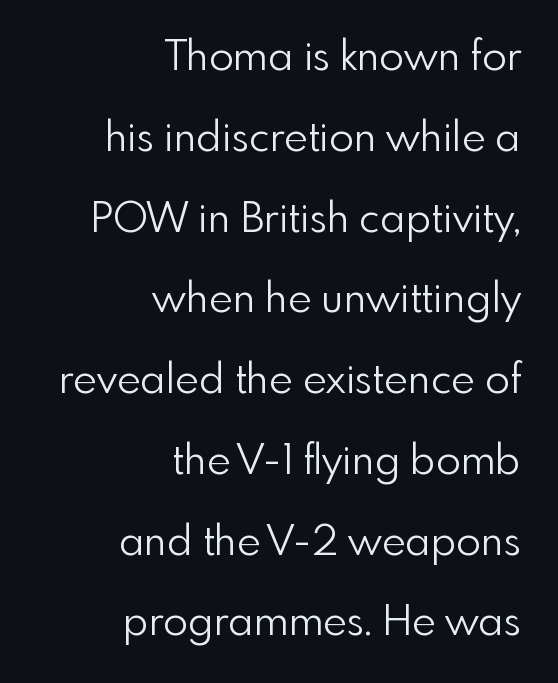
Q: Is the text bold? A: No.
Q: Is the text italic (slanted)? A: No, it is upright.
Q: Is the typeface a serif or a sans-serif typeface? A: Sans-serif.
Q: Is the text underlined? A: No.
Q: How is the paragraph aligned? A: Right-aligned.
Q: Is the spacing between letters normal or unusually wide? A: Normal.
Q: Is the spacing between lines tight, normal or loose? A: Loose.
Q: Width (condensed, normal, or wide)? A: Normal.
Q: x-height? A: Small.
Q: Monospaced? A: No.
